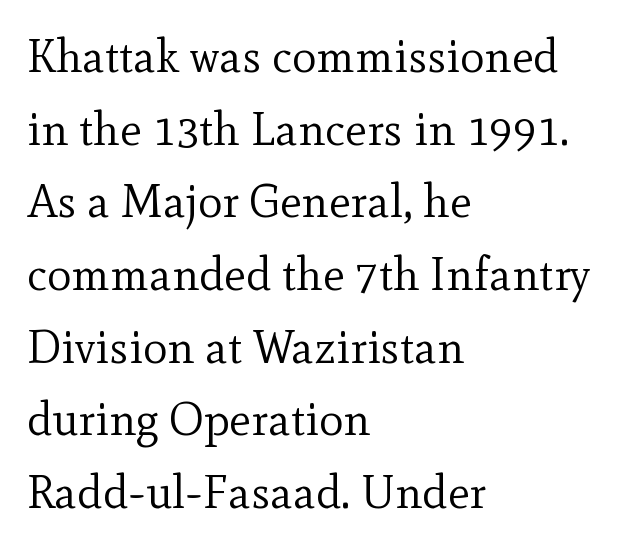
No italicization has been applied; the sample stays upright. Letters rest on an invisible, unmarked baseline. Look at the bottom of the vertical strokes: they flare into serifs here. Compared with a typical body face, this is equally light or lighter still. The text block is weighted toward the left margin, trailing off unevenly rightward. The face used here is proportionally spaced, like ordinary book or web type.
